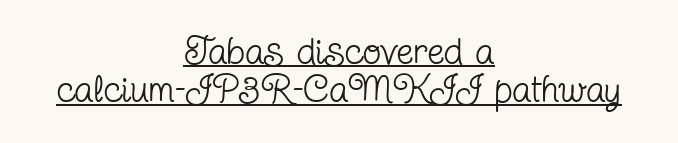
{"serif": "yes", "italic": "no", "bold": "no", "weight": "regular", "width": "condensed", "stroke_contrast": "low", "x_height": "medium", "monospaced": "no", "underline": "yes", "align": "center", "line_spacing": "tight", "line_spacing_ratio": 1.01, "letter_spacing": "normal", "letter_spacing_em": 0.0, "glyph_px": 38}
